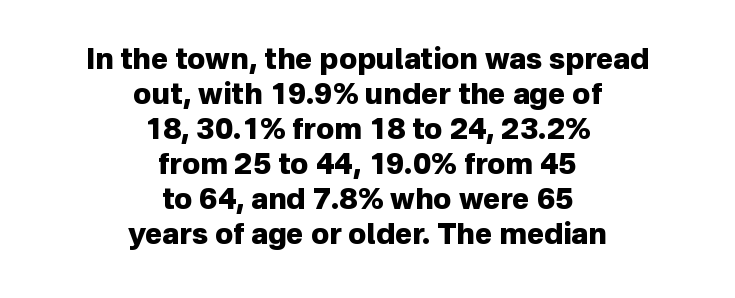
Typographic density is high because the face is bold. These lines are centered, leaving both edges ragged. Compared with typical body copy, the letter spacing here is the same. The letters carry no serifs — their stems end cleanly without finishing strokes. The face used here is proportionally spaced, like ordinary book or web type. Designer's note — italics off, roman on.
